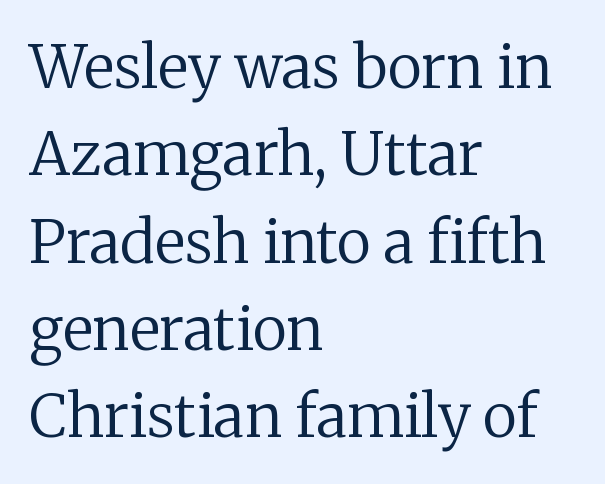
It's the straight-up-and-down kind of type. Compared with a typical body face, this is equally light or lighter still. Teacher's note: observe the even left margin — that is flush-left alignment. A normal amount of white space separates one row of letters from the next.
